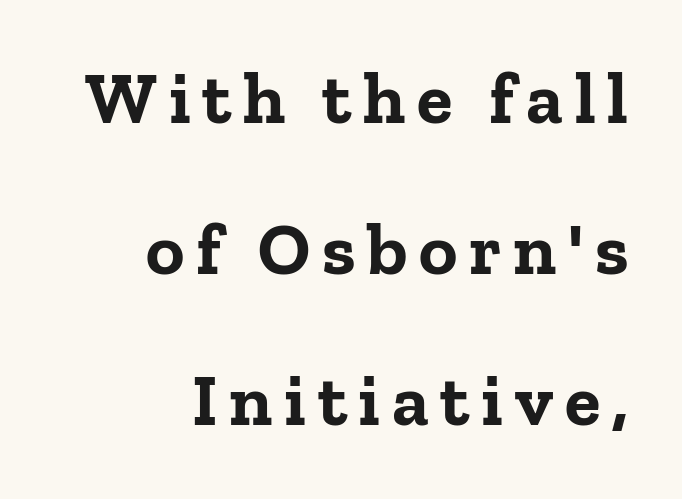
Q: Is the text bold? A: Yes.
Q: Is the text italic (slanted)? A: No, it is upright.
Q: Is the typeface a serif or a sans-serif typeface? A: Serif.
Q: Is the text underlined? A: No.
Q: How is the paragraph aligned? A: Right-aligned.
Q: Is the spacing between lines tight, normal or loose? A: Loose.
Q: Width (condensed, normal, or wide)? A: Normal.
Q: Stroke contrast? A: Low.
Q: x-height? A: Medium.
Q: Monospaced? A: No.
